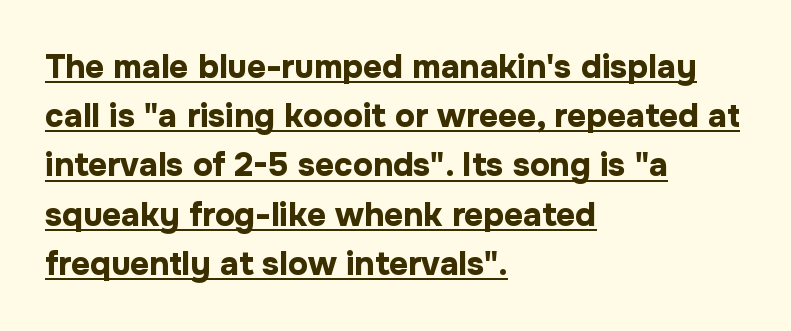
The image shows 33 px bold sans-serif type, upright; set left-aligned, normal line spacing (1.49x), normal letter spacing, underlined; low stroke contrast and a medium x-height.
